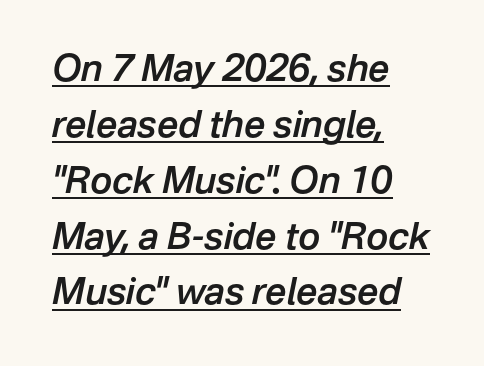
{"italic": "yes", "lean": "right", "slant_degrees": 12, "bold": "semi", "weight": "semibold", "width": "normal", "stroke_contrast": "low", "x_height": "medium", "monospaced": "no", "underline": "yes", "align": "left", "line_spacing": "normal", "line_spacing_ratio": 1.51, "letter_spacing": "normal", "letter_spacing_em": 0.0, "glyph_px": 37}
